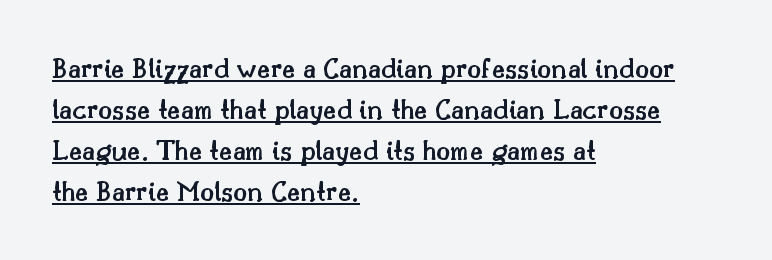
Q: Is the text bold? A: Semi-bold.
Q: Is the text italic (slanted)? A: No, it is upright.
Q: Is the typeface a serif or a sans-serif typeface? A: Serif.
Q: Is the text underlined? A: Yes.
Q: How is the paragraph aligned? A: Left-aligned.
Q: Is the spacing between letters normal or unusually wide? A: Normal.
Q: Is the spacing between lines tight, normal or loose? A: Normal.
Q: Width (condensed, normal, or wide)? A: Normal.
Q: Stroke contrast? A: Medium.
Q: x-height? A: Small.
Q: Monospaced? A: No.
